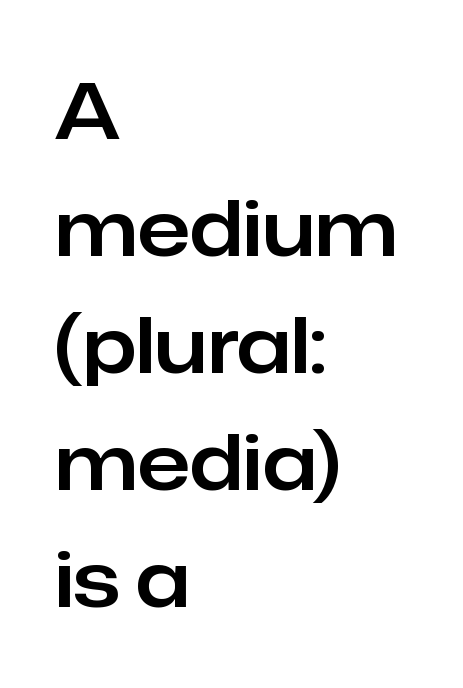
The image shows 77 px sans-serif type, upright; set left-aligned, normal line spacing (1.52x), normal letter spacing, not underlined; low stroke contrast and a medium x-height.
